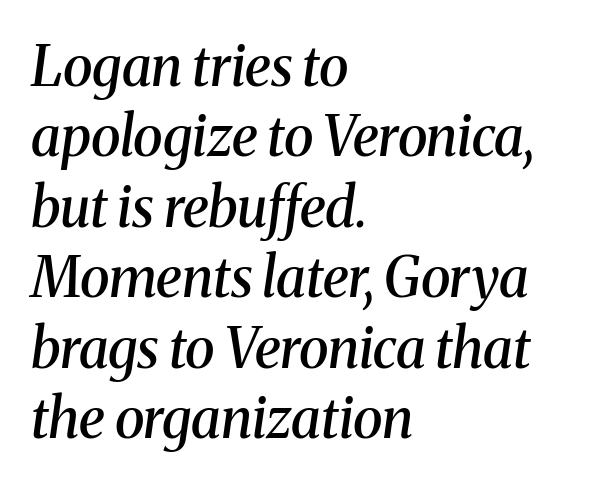
Q: Is the text bold? A: Semi-bold.
Q: Is the text italic (slanted)? A: Yes, it leans right by about 8 degrees.
Q: Is the typeface a serif or a sans-serif typeface? A: Serif.
Q: Is the text underlined? A: No.
Q: How is the paragraph aligned? A: Left-aligned.
Q: Is the spacing between letters normal or unusually wide? A: Normal.
Q: Is the spacing between lines tight, normal or loose? A: Normal.
Q: Width (condensed, normal, or wide)? A: Normal.
Q: Stroke contrast? A: Medium.
Q: x-height? A: Medium.
Q: Monospaced? A: No.
